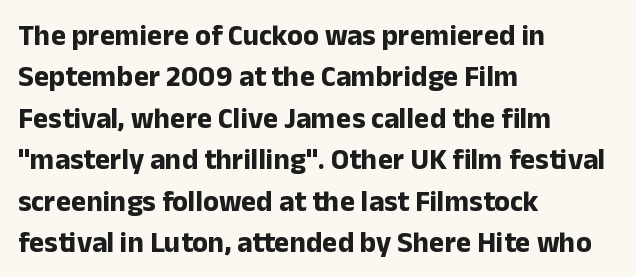
The image shows 29 px bold sans-serif type, upright; set left-aligned, normal line spacing (1.43x), normal letter spacing, not underlined; low stroke contrast and a medium x-height.
